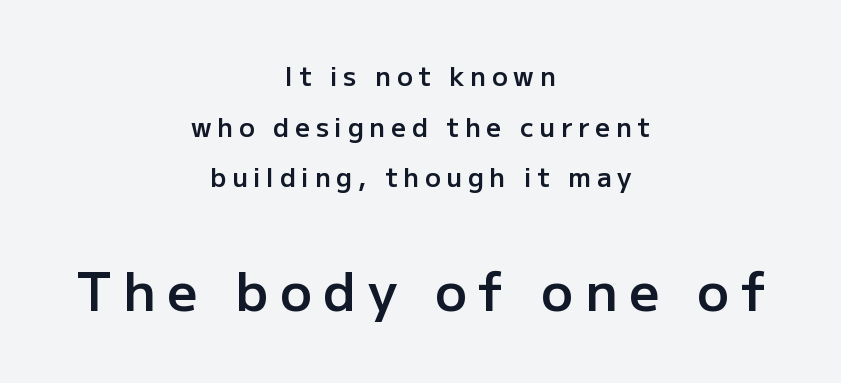
Small over large — that's the arrangement of the two blocks here. Only glyphs here, with clear space below each row. Emphasis by weight is partial: semibold. The rendering uses natural spacing where letterforms have individual widths.
